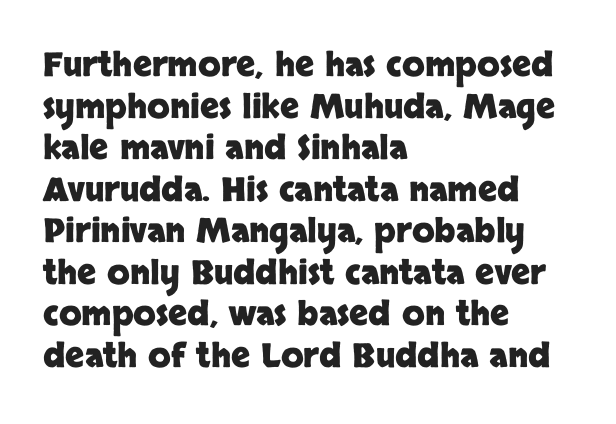
The image shows 33 px heavy sans-serif type, upright; set left-aligned, normal line spacing (1.26x), normal letter spacing, not underlined; low stroke contrast and a large x-height.
